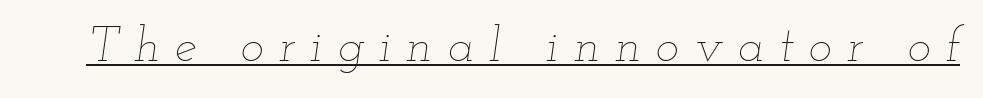
The image shows 49 px thin, wide type, italic (leaning right); set unusually wide letter spacing (+0.31 em), underlined; low stroke contrast and a small x-height.
